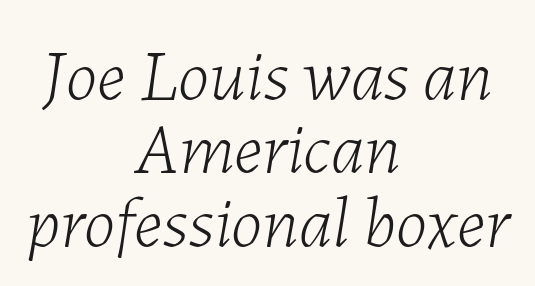
Typeset on center — no edge is straight. Cramped leading. The passage shown leans; its letterforms are oblique. The typeface has the unassuming heft of standard copy or less. Check the space under the baseline: it is left empty.
